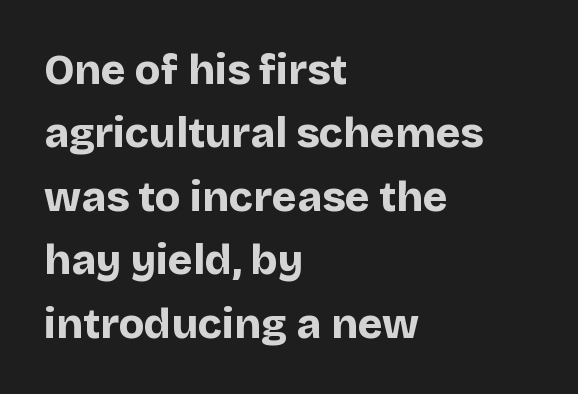
Q: Is the text bold? A: Yes.
Q: Is the text italic (slanted)? A: No, it is upright.
Q: Is the typeface a serif or a sans-serif typeface? A: Sans-serif.
Q: Is the text underlined? A: No.
Q: How is the paragraph aligned? A: Left-aligned.
Q: Is the spacing between letters normal or unusually wide? A: Normal.
Q: Is the spacing between lines tight, normal or loose? A: Normal.
Q: Width (condensed, normal, or wide)? A: Normal.
Q: Stroke contrast? A: Low.
Q: x-height? A: Large.
Q: Monospaced? A: No.
